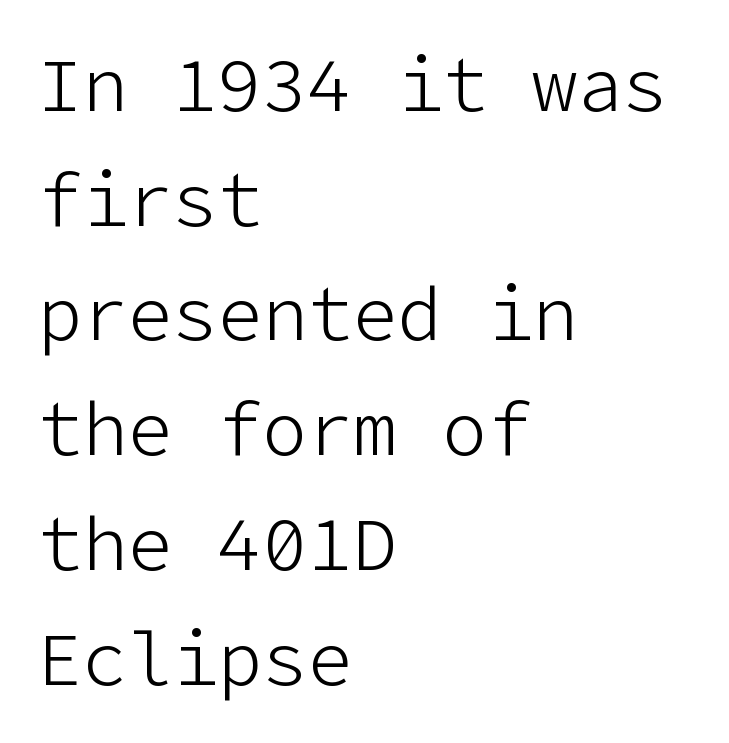
The image shows 75 px light sans-serif type, upright; set left-aligned, normal line spacing (1.53x), normal letter spacing, not underlined; low stroke contrast and a medium x-height.
